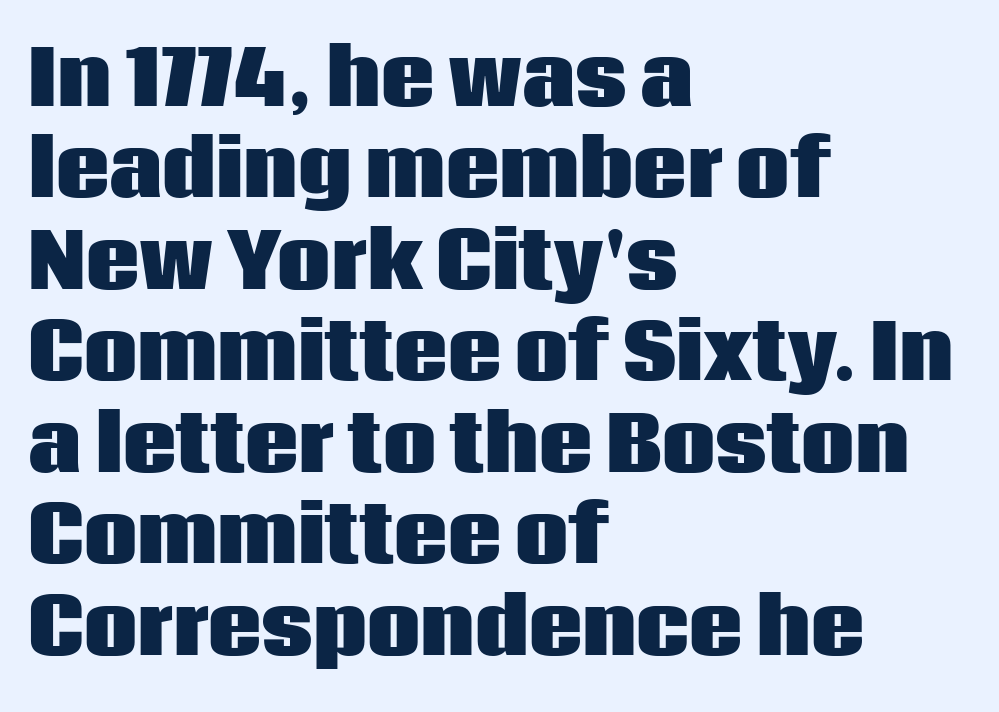
The image shows 75 px heavy sans-serif type, upright; set left-aligned, line spacing 1.22x, normal letter spacing, not underlined; low stroke contrast and a large x-height.
